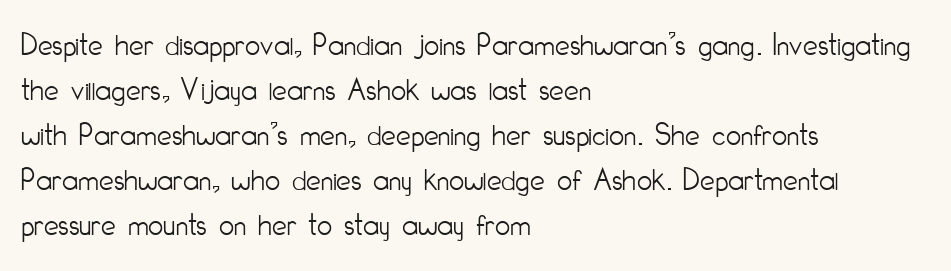
Regarding leading, the lines here are spaced in the standard way. Does extra space separate the letters? No, they use regular spacing. Examine the stroke ends and you'll find no serifs. Is the block centered? No — it sits flush against the left margin. The passage shown is not underscored anywhere. Every character sits straight up, as roman type does.
